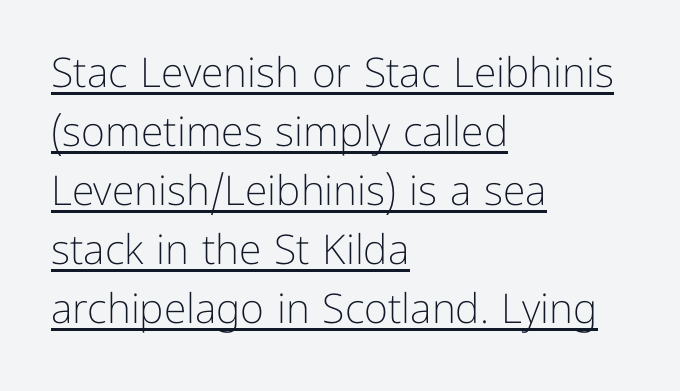
{"serif": "no", "italic": "no", "bold": "no", "weight": "light", "width": "normal", "stroke_contrast": "low", "x_height": "medium", "monospaced": "no", "underline": "yes", "align": "left", "line_spacing": "normal", "line_spacing_ratio": 1.44, "letter_spacing": "normal", "letter_spacing_em": 0.0, "glyph_px": 41}
